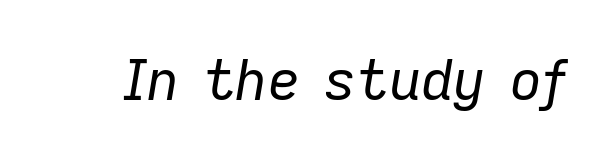
{"italic": "yes", "lean": "right", "slant_degrees": 9, "bold": "no", "weight": "regular", "width": "normal", "stroke_contrast": "low", "x_height": "medium", "monospaced": "no", "underline": "no", "letter_spacing": "normal", "letter_spacing_em": 0.0, "glyph_px": 56}
